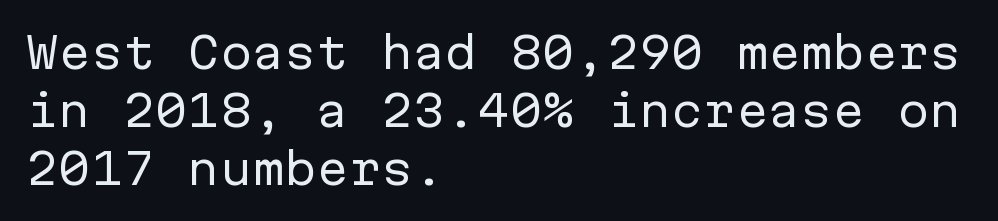
The specimen omits any rule beneath the text block's lines. A typesetter would call this monospace, since all characters share one set width. The axis of the letterforms is exactly vertical. On a weight scale, this lands at 450 or below. Examine the stroke ends and you'll find no serifs. Which margin do the lines hug? The left one — the right edge is uneven.
